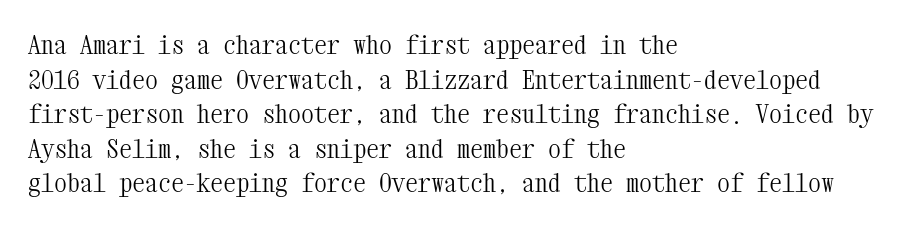
{"italic": "no", "bold": "no", "underline": "no", "align": "left", "line_spacing": "normal", "line_spacing_ratio": 1.33, "letter_spacing": "normal", "letter_spacing_em": 0.0, "glyph_px": 26}
